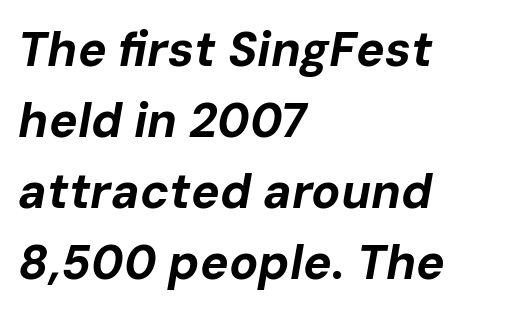
{"italic": "yes", "lean": "right", "slant_degrees": 10, "bold": "yes", "weight": "bold", "width": "normal", "stroke_contrast": "low", "x_height": "medium", "monospaced": "no", "underline": "no", "align": "left", "line_spacing": "normal", "line_spacing_ratio": 1.48, "letter_spacing": "normal", "letter_spacing_em": 0.0, "glyph_px": 48}
